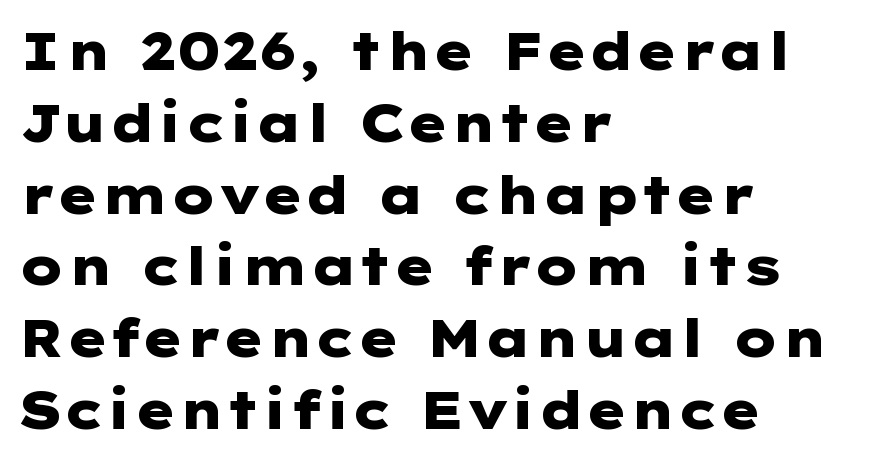
The image shows 52 px heavy, wide sans-serif type, upright; set left-aligned, normal line spacing (1.38x), normal letter spacing, not underlined; low stroke contrast and a medium x-height.
